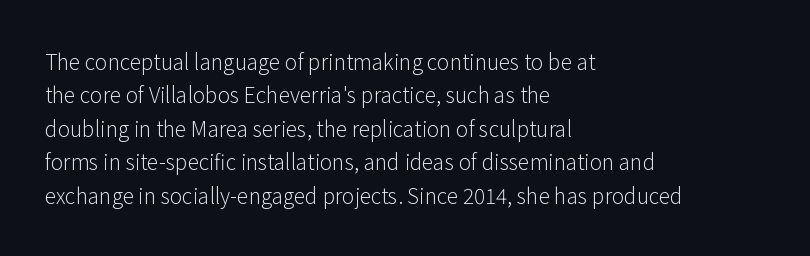
The image shows 21 px text type, upright; set left-aligned, normal line spacing (1.59x), normal letter spacing, not underlined.
